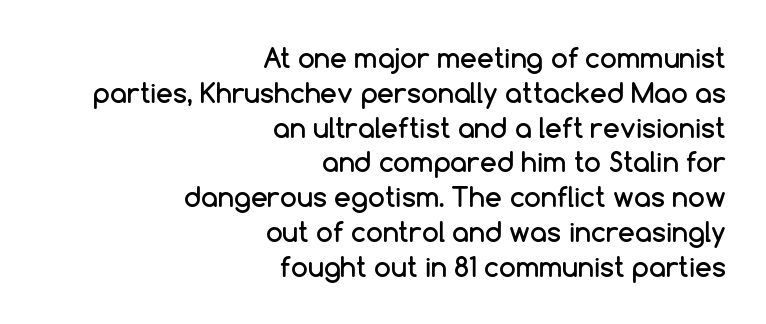
If you drew a line through each stem, it would be perfectly vertical. The specimen omits any rule beneath the text block's lines. The rag falls on the left side of this text block. Horizontal bands of white between lines are of average thickness. What stands out about the letter spacing? Nothing — it is the standard amount.
